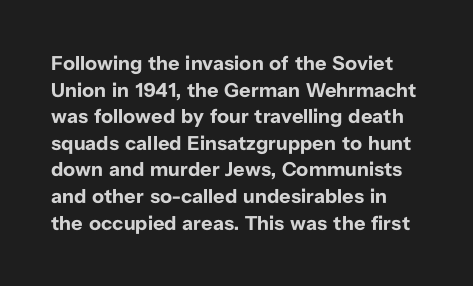
Honestly, the letter spacing is just normal — you wouldn't notice it. Quick note: interline space is typical. Unmarked baselines from the first word to the last. Unlike italic type, these characters show no tilt at all. In terms of weight, the rendering is a true, heavy bold.
